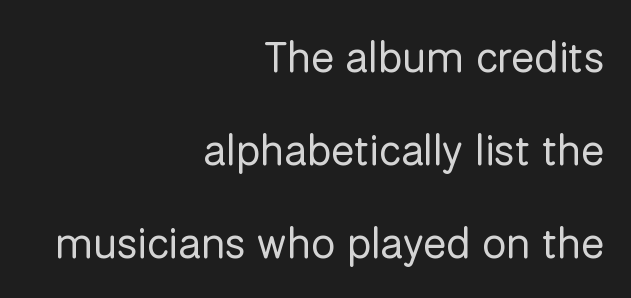
The image shows 43 px regular-weight sans-serif type, upright; set right-aligned, loose line spacing (2.16x), normal letter spacing, not underlined; low stroke contrast and a medium x-height.
